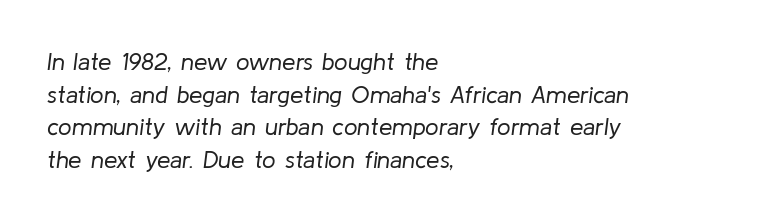
{"italic": "yes", "lean": "right", "slant_degrees": 8, "bold": "no", "underline": "no", "align": "left", "line_spacing": "normal", "line_spacing_ratio": 1.36, "letter_spacing": "normal", "letter_spacing_em": 0.0, "glyph_px": 24}
